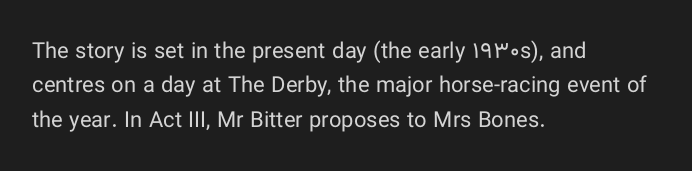
The image shows 22 px text type, upright; set left-aligned, normal line spacing (1.56x), normal letter spacing, not underlined.
